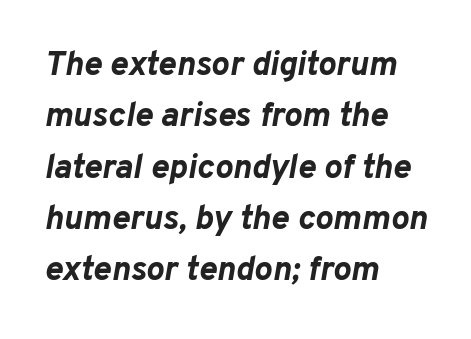
Honestly, the row spacing looks completely unremarkable. In terms of posture, this sample is oblique. Strong, thick strokes mark this as bold type. A typesetter would call this proportional, since set widths differ per character.
